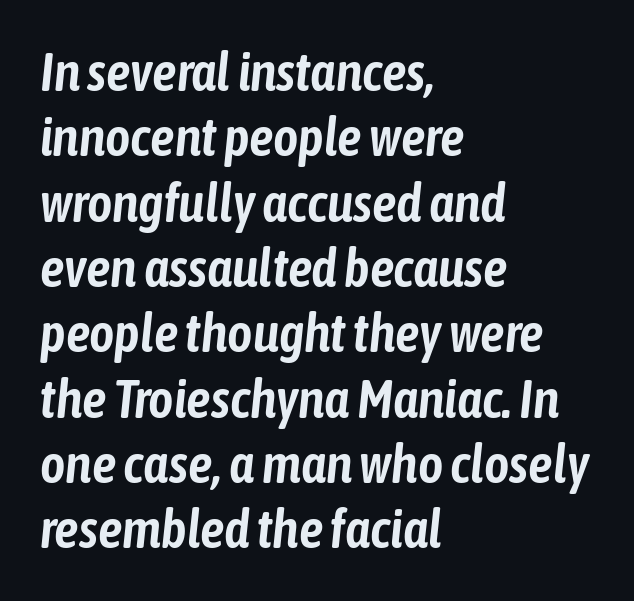
The image shows 54 px condensed type, italic (leaning right); set left-aligned, line spacing 1.21x, normal letter spacing, not underlined; low stroke contrast and a medium x-height.
